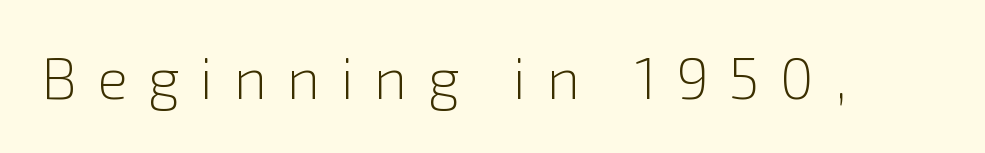
There is plenty of visible air inserted between adjacent glyphs. Designer's note — italics off, roman on. Think of a printed novel: that variable character pitch is what you see here. The designer went with a sans here, leaving each stem footless. Lines of text with bare space underneath. Stem width sits at or under what a default text font uses.
